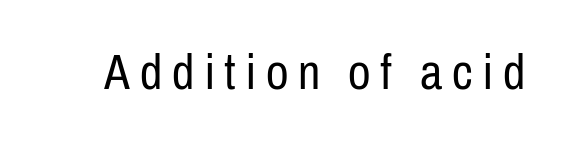
Is this a fixed-width face? No — the glyphs have proportional, varying widths. The text was rendered using a sans face with plain stroke endings. The words here are not underlined. Every stem runs plumb, perpendicular to the baseline. The face looks like a standard text weight, possibly lighter.
